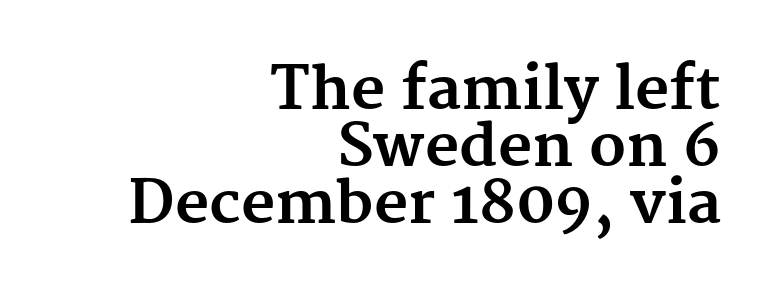
Q: Is the text bold? A: Yes.
Q: Is the text italic (slanted)? A: No, it is upright.
Q: Is the typeface a serif or a sans-serif typeface? A: Serif.
Q: Is the text underlined? A: No.
Q: How is the paragraph aligned? A: Right-aligned.
Q: Is the spacing between letters normal or unusually wide? A: Normal.
Q: Is the spacing between lines tight, normal or loose? A: Tight.
Q: Width (condensed, normal, or wide)? A: Normal.
Q: Stroke contrast? A: Medium.
Q: x-height? A: Medium.
Q: Monospaced? A: No.
